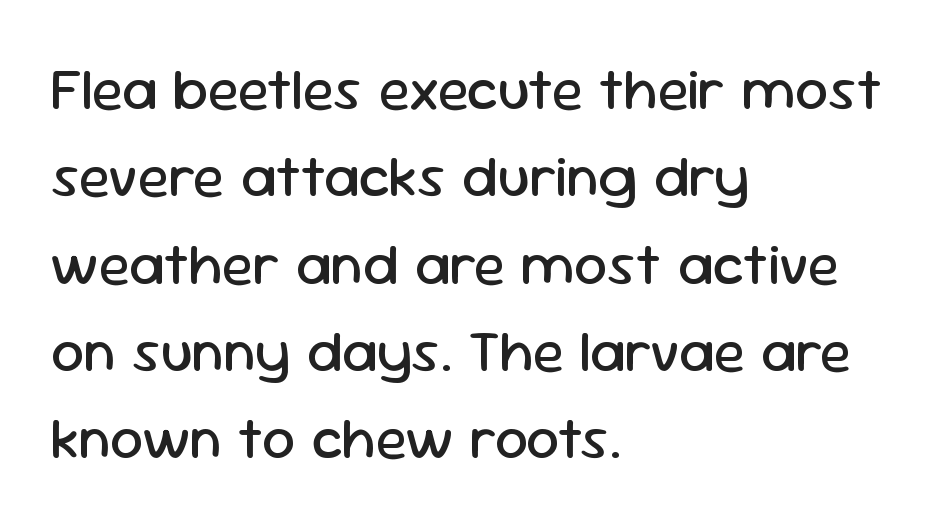
Q: Is the text bold? A: No.
Q: Is the text italic (slanted)? A: No, it is upright.
Q: Is the typeface a serif or a sans-serif typeface? A: Sans-serif.
Q: Is the text underlined? A: No.
Q: How is the paragraph aligned? A: Left-aligned.
Q: Is the spacing between letters normal or unusually wide? A: Normal.
Q: Is the spacing between lines tight, normal or loose? A: Normal.
Q: Width (condensed, normal, or wide)? A: Normal.
Q: Stroke contrast? A: Low.
Q: x-height? A: Medium.
Q: Monospaced? A: No.
